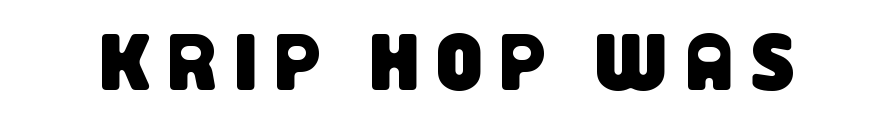
Q: Is the typeface a serif or a sans-serif typeface? A: Sans-serif.
Q: Is the text underlined? A: No.
Q: Is the spacing between letters normal or unusually wide? A: Unusually wide.
Q: Width (condensed, normal, or wide)? A: Condensed.
Q: Stroke contrast? A: Low.
Q: x-height? A: Large.
Q: Monospaced? A: No.
